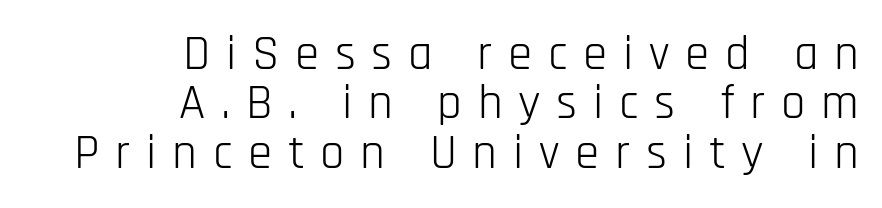
The image shows 49 px light, condensed sans-serif type, upright; set right-aligned, tight line spacing (1.01x), unusually wide letter spacing (+0.32 em), not underlined; low stroke contrast and a large x-height.
